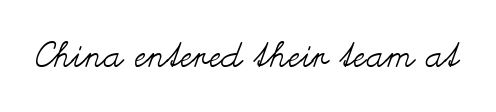
Q: Is the text bold? A: No.
Q: Is the text italic (slanted)? A: Yes.
Q: Is the text underlined? A: No.
Q: Is the spacing between letters normal or unusually wide? A: Normal.
Q: Width (condensed, normal, or wide)? A: Wide.
Q: Stroke contrast? A: Medium.
Q: x-height? A: Small.
Q: Monospaced? A: No.
